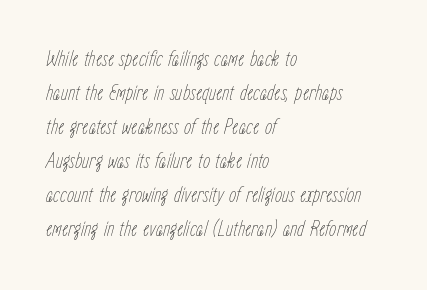
The image shows 23 px text type, italic (leaning right); set left-aligned, normal line spacing (1.48x), normal letter spacing, not underlined.
